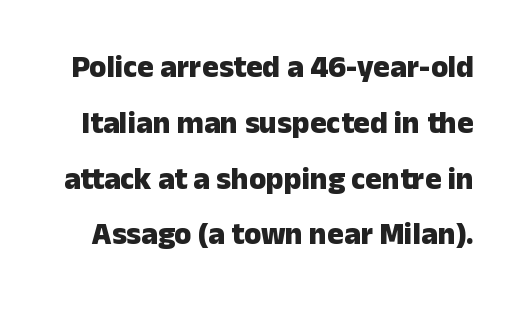
{"serif": "no", "italic": "no", "bold": "yes", "weight": "heavy", "width": "normal", "stroke_contrast": "low", "x_height": "medium", "monospaced": "no", "underline": "no", "line_spacing_ratio": 1.8, "letter_spacing": "normal", "letter_spacing_em": 0.0, "glyph_px": 31}
